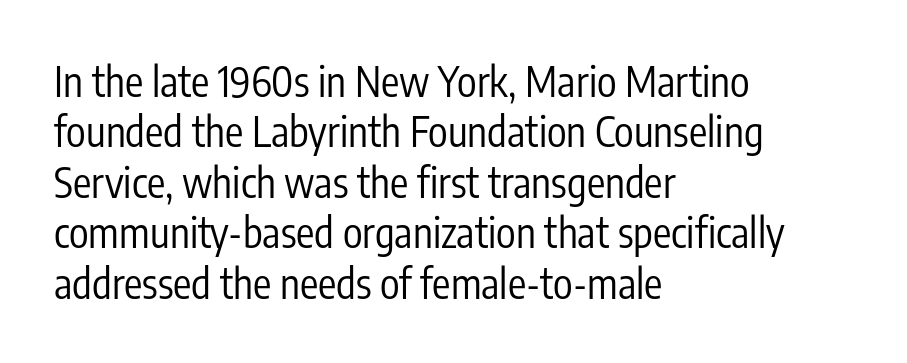
The image shows 41 px regular-weight, condensed sans-serif type, upright; set left-aligned, line spacing 1.23x, normal letter spacing, not underlined; low stroke contrast and a medium x-height.
